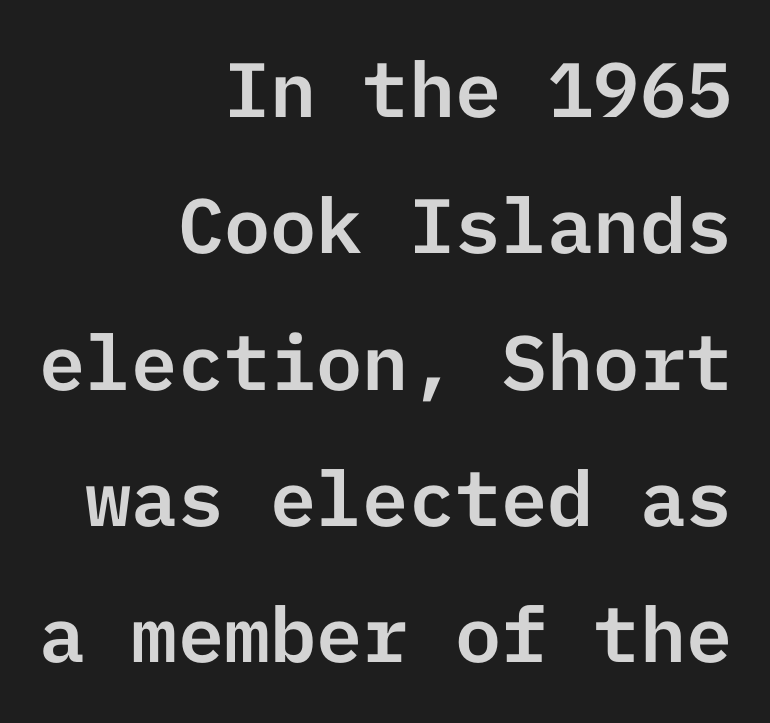
The image shows 77 px sans-serif type, upright; set right-aligned, line spacing 1.77x, normal letter spacing, not underlined; low stroke contrast and a medium x-height.
